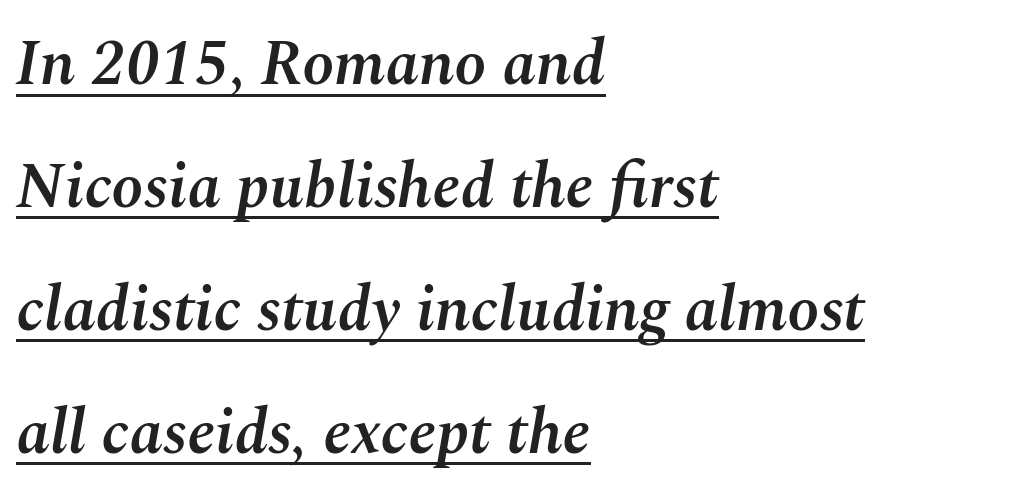
Q: Is the text bold? A: Semi-bold.
Q: Is the text italic (slanted)? A: Yes, it leans right by about 10 degrees.
Q: Is the text underlined? A: Yes.
Q: How is the paragraph aligned? A: Left-aligned.
Q: Is the spacing between letters normal or unusually wide? A: Normal.
Q: Is the spacing between lines tight, normal or loose? A: Loose.
Q: Width (condensed, normal, or wide)? A: Normal.
Q: Stroke contrast? A: Medium.
Q: x-height? A: Medium.
Q: Monospaced? A: No.
